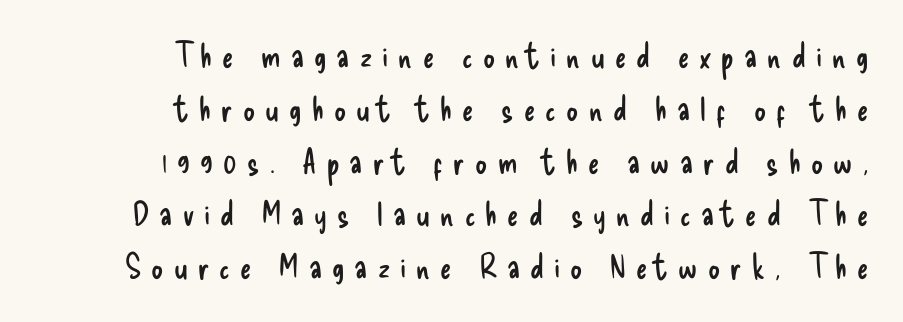
Q: Is the text bold? A: No.
Q: Is the text italic (slanted)? A: No, it is upright.
Q: Is the typeface a serif or a sans-serif typeface? A: Sans-serif.
Q: Is the text underlined? A: No.
Q: How is the paragraph aligned? A: Right-aligned.
Q: Is the spacing between letters normal or unusually wide? A: Unusually wide.
Q: Is the spacing between lines tight, normal or loose? A: Normal.
Q: Width (condensed, normal, or wide)? A: Condensed.
Q: Stroke contrast? A: Low.
Q: x-height? A: Small.
Q: Monospaced? A: No.
